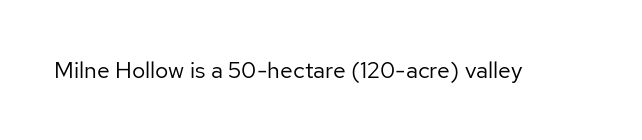
Q: Is the text bold? A: No.
Q: Is the text italic (slanted)? A: No, it is upright.
Q: Is the text underlined? A: No.
Q: Is the spacing between letters normal or unusually wide? A: Normal.
